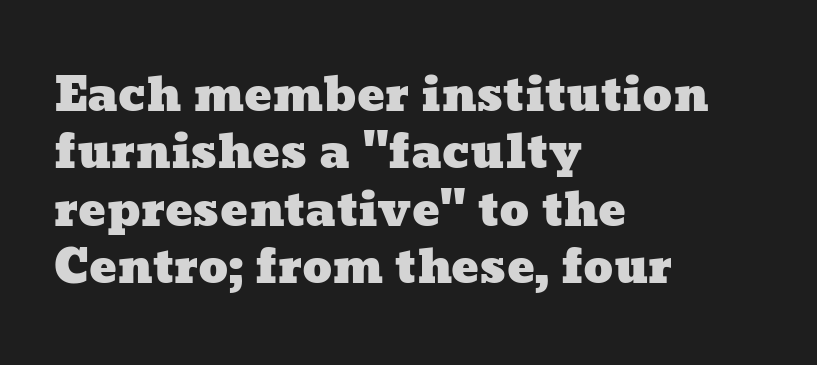
Left-aligned paragraph, ragged on the right. Proportional: the letters do not fall into vertical columns. Glyph-to-glyph distance matches everyday printed text. Descenders are the only things crossing below the line.
